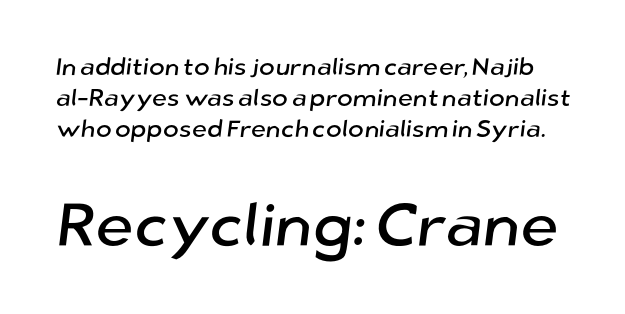
{"serif": "no", "width": "normal", "stroke_contrast": "low", "x_height": "medium", "monospaced": "no", "underline": "no", "line_spacing": "normal", "line_spacing_ratio": 1.29, "letter_spacing": "normal", "letter_spacing_em": 0.0, "larger_block": "second", "size_ratio": 2.54, "glyph_px": 61}
